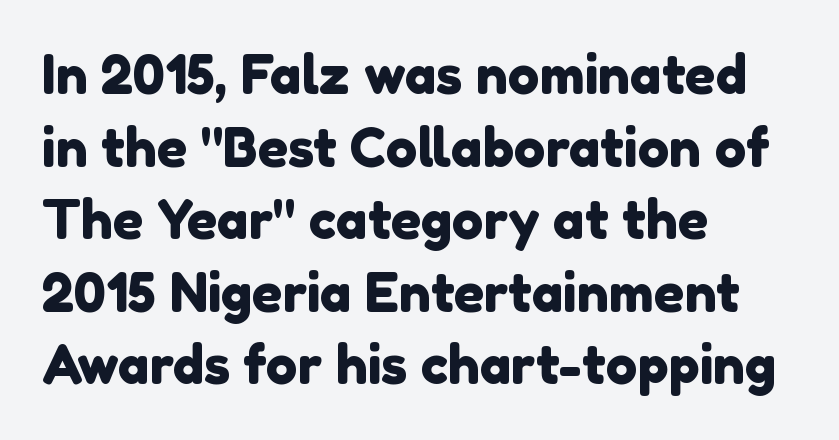
Q: Is the typeface a serif or a sans-serif typeface? A: Sans-serif.
Q: Is the text underlined? A: No.
Q: How is the paragraph aligned? A: Left-aligned.
Q: Is the spacing between letters normal or unusually wide? A: Normal.
Q: Is the spacing between lines tight, normal or loose? A: Normal.
Q: Width (condensed, normal, or wide)? A: Normal.
Q: x-height? A: Medium.
Q: Monospaced? A: No.
